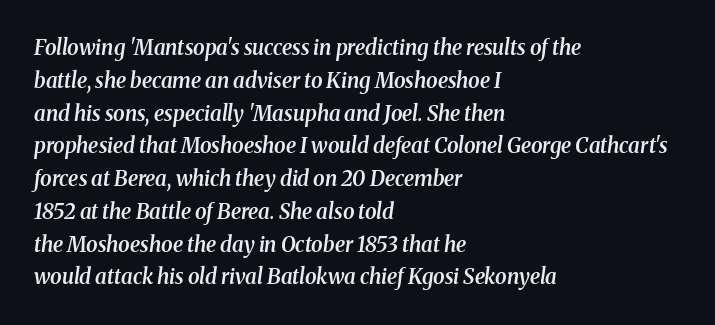
The image shows 21 px text type, italic (leaning right); set left-aligned, normal line spacing (1.56x), normal letter spacing, not underlined.
